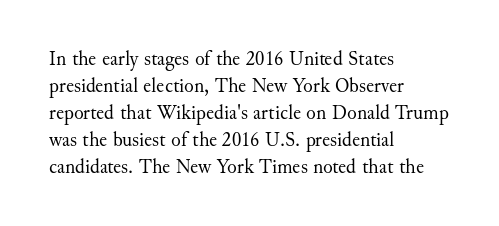
Q: Is the text bold? A: No.
Q: Is the text italic (slanted)? A: No, it is upright.
Q: Is the text underlined? A: No.
Q: How is the paragraph aligned? A: Left-aligned.
Q: Is the spacing between letters normal or unusually wide? A: Normal.
Q: Is the spacing between lines tight, normal or loose? A: Normal.
